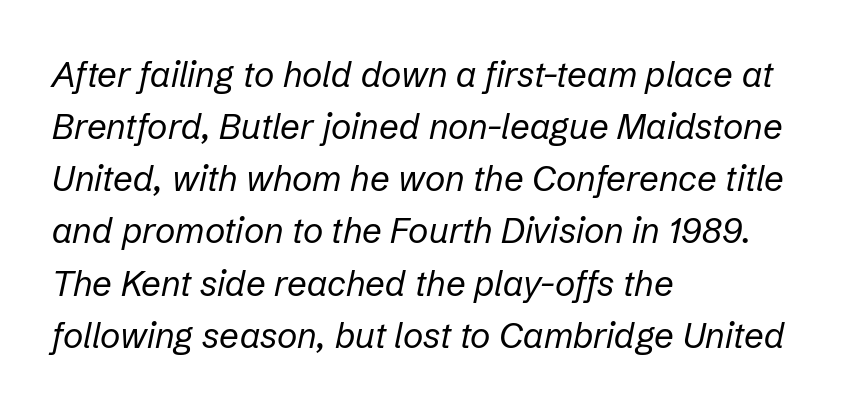
The image shows 35 px regular-weight type, italic (leaning right); set left-aligned, normal line spacing (1.49x), normal letter spacing, not underlined; low stroke contrast and a medium x-height.
